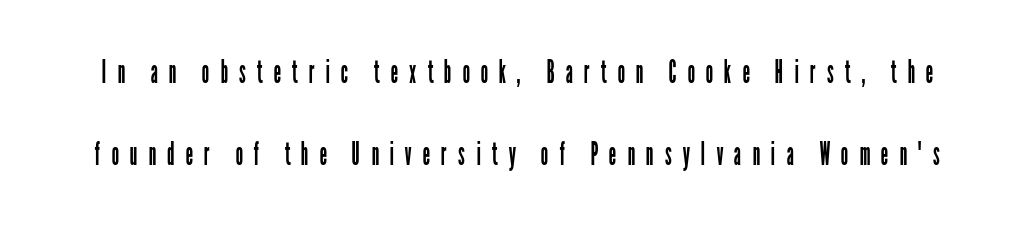
The image shows 33 px regular-weight, condensed sans-serif type, upright; set loose line spacing (2.47x), unusually wide letter spacing (+0.33 em), not underlined; low stroke contrast and a medium x-height.
